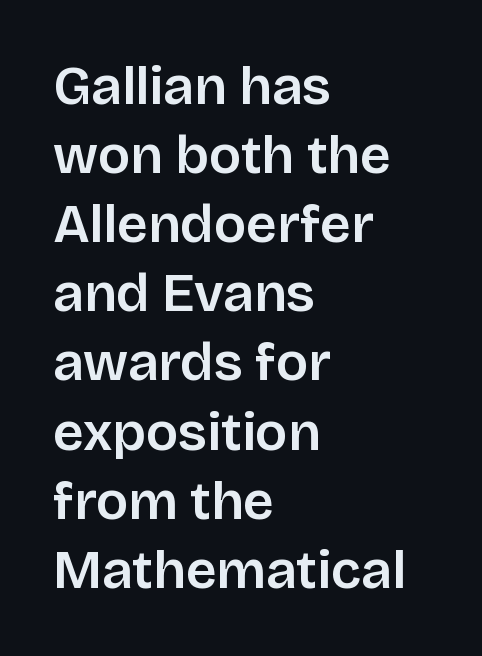
The image shows 54 px semibold sans-serif type, upright; set left-aligned, normal line spacing (1.28x), normal letter spacing, not underlined; low stroke contrast and a large x-height.
